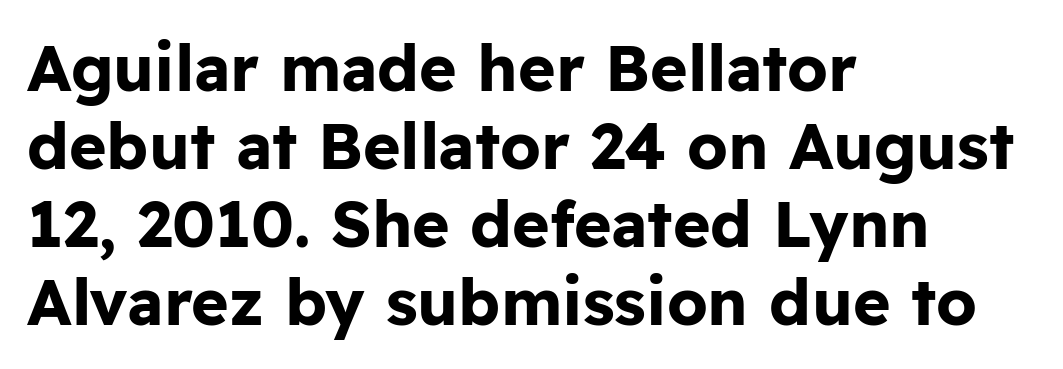
The image shows 64 px bold sans-serif type, upright; set left-aligned, line spacing 1.22x, normal letter spacing, not underlined; low stroke contrast and a medium x-height.
